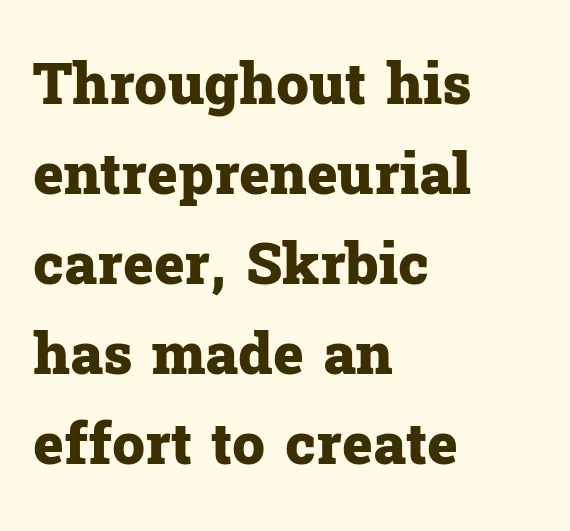
The image shows 58 px heavy serif type, upright; set left-aligned, normal line spacing (1.55x), normal letter spacing, not underlined; low stroke contrast and a medium x-height.
